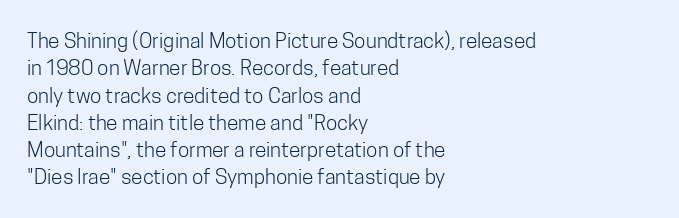
The image shows 21 px text type, upright; set left-aligned, normal line spacing (1.3x), normal letter spacing, not underlined.
